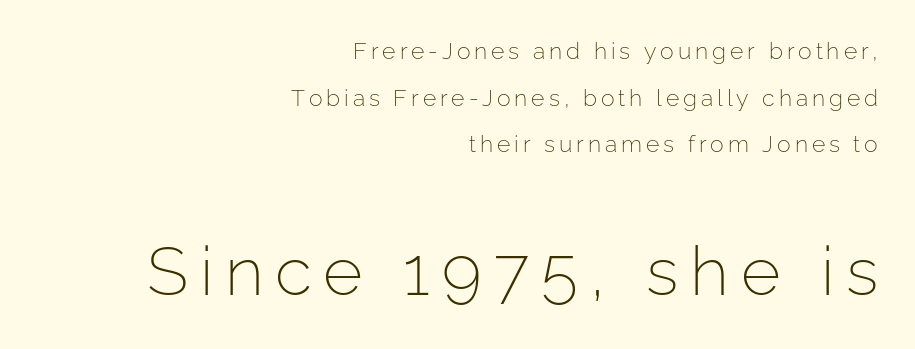
The image shows 68 px light sans-serif type, upright; set right-aligned, loose line spacing (2.03x), not underlined; the second (bottom) block is 2.96x larger; low stroke contrast and a medium x-height.
